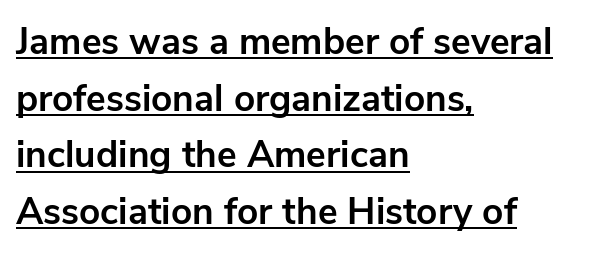
Q: Is the text bold? A: Yes.
Q: Is the text italic (slanted)? A: No, it is upright.
Q: Is the typeface a serif or a sans-serif typeface? A: Sans-serif.
Q: Is the text underlined? A: Yes.
Q: How is the paragraph aligned? A: Left-aligned.
Q: Is the spacing between letters normal or unusually wide? A: Normal.
Q: Is the spacing between lines tight, normal or loose? A: Normal.
Q: Width (condensed, normal, or wide)? A: Normal.
Q: Stroke contrast? A: Low.
Q: x-height? A: Medium.
Q: Monospaced? A: No.
